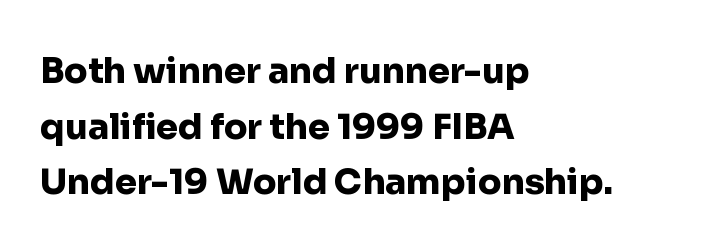
Q: Is the text bold? A: Yes.
Q: Is the text italic (slanted)? A: No, it is upright.
Q: Is the typeface a serif or a sans-serif typeface? A: Sans-serif.
Q: Is the text underlined? A: No.
Q: How is the paragraph aligned? A: Left-aligned.
Q: Is the spacing between letters normal or unusually wide? A: Normal.
Q: Is the spacing between lines tight, normal or loose? A: Normal.
Q: Width (condensed, normal, or wide)? A: Normal.
Q: Stroke contrast? A: Low.
Q: x-height? A: Medium.
Q: Monospaced? A: No.
